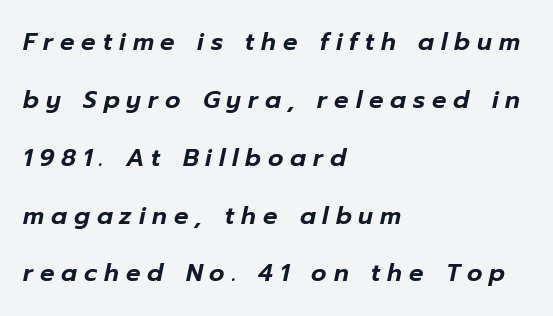
{"italic": "yes", "lean": "right", "slant_degrees": 12, "underline": "no", "align": "left", "line_spacing": "loose", "line_spacing_ratio": 2.41, "letter_spacing": "wide", "letter_spacing_em": 0.29, "glyph_px": 24}
